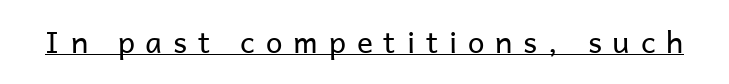
Q: Is the text bold? A: No.
Q: Is the text italic (slanted)? A: No, it is upright.
Q: Is the typeface a serif or a sans-serif typeface? A: Sans-serif.
Q: Is the text underlined? A: Yes.
Q: Is the spacing between letters normal or unusually wide? A: Unusually wide.
Q: Width (condensed, normal, or wide)? A: Normal.
Q: Stroke contrast? A: Low.
Q: x-height? A: Medium.
Q: Monospaced? A: No.
